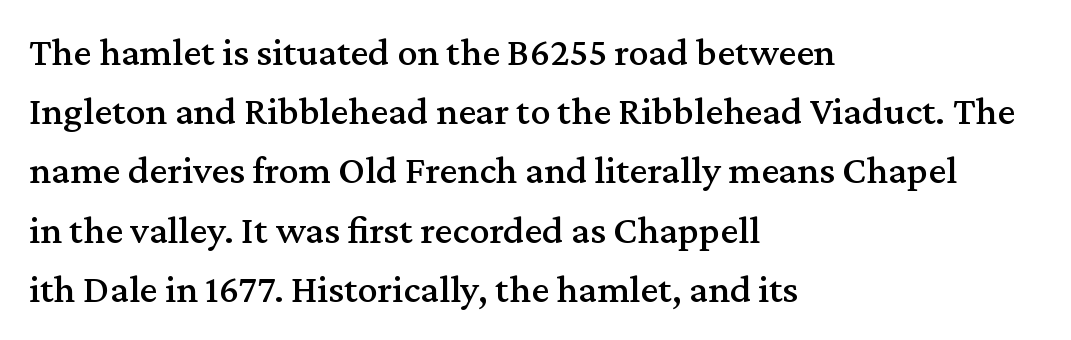
Q: Is the text italic (slanted)? A: No, it is upright.
Q: Is the typeface a serif or a sans-serif typeface? A: Serif.
Q: Is the text underlined? A: No.
Q: How is the paragraph aligned? A: Left-aligned.
Q: Is the spacing between letters normal or unusually wide? A: Normal.
Q: Is the spacing between lines tight, normal or loose? A: Normal.
Q: Width (condensed, normal, or wide)? A: Normal.
Q: Stroke contrast? A: Medium.
Q: x-height? A: Medium.
Q: Monospaced? A: No.
